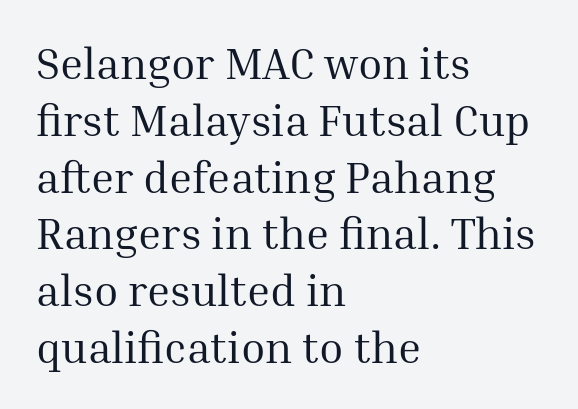
If you drew a line through each stem, it would be perfectly vertical. These lines stack with their left ends in a neat column. Looks like regular typesetting: each glyph gets only the width it needs. A typesetter would label this face a serif.
